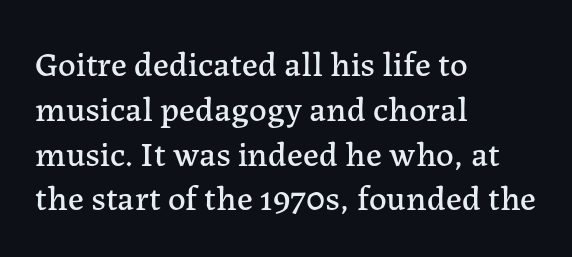
Whoever set this chose a conventional vertical rhythm. This is serif lettering, the kind often seen in printed books. In terms of letterspacing, this is plain default setting. The rendering anchors every line to the left-hand side. Varying glyph widths throughout — classic text-font behaviour. Posture: straight, roman, zero tilt.
